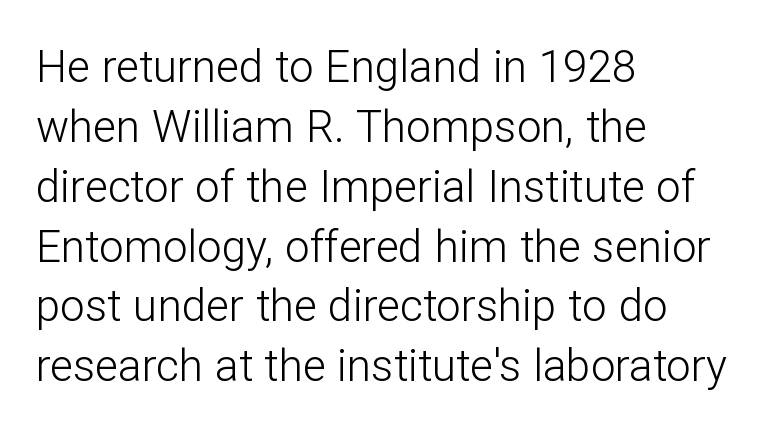
Q: Is the text bold? A: No.
Q: Is the text italic (slanted)? A: No, it is upright.
Q: Is the typeface a serif or a sans-serif typeface? A: Sans-serif.
Q: Is the text underlined? A: No.
Q: How is the paragraph aligned? A: Left-aligned.
Q: Is the spacing between letters normal or unusually wide? A: Normal.
Q: Is the spacing between lines tight, normal or loose? A: Normal.
Q: Width (condensed, normal, or wide)? A: Normal.
Q: Stroke contrast? A: Low.
Q: x-height? A: Medium.
Q: Monospaced? A: No.
